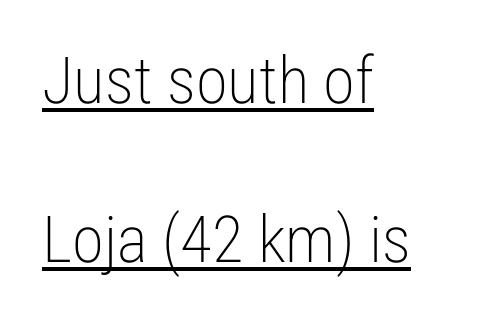
The image shows 65 px light, condensed sans-serif type, upright; set left-aligned, loose line spacing (2.44x), normal letter spacing, underlined; low stroke contrast and a medium x-height.
